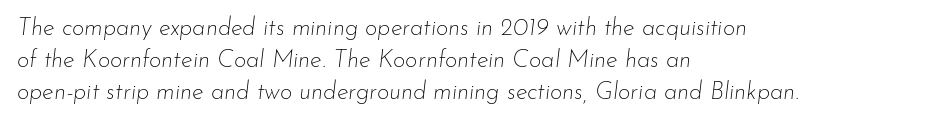
Heft: none added — not bold. Has an underline been added? It has not. The tracking reads as untouched default to a designer's eye. Tall strokes in this sample are angled rather than plumb. The lines are quadded left. The rows are spaced the way most documents space them.
